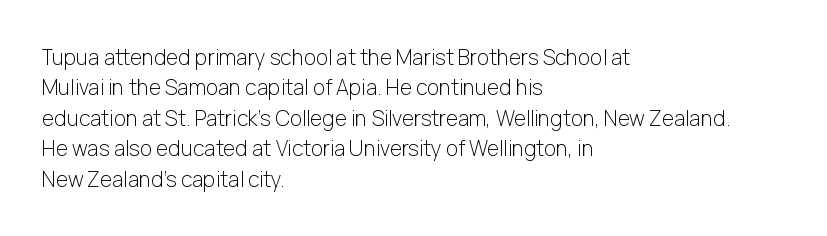
{"italic": "no", "bold": "no", "underline": "no", "align": "left", "line_spacing": "normal", "line_spacing_ratio": 1.45, "letter_spacing": "normal", "letter_spacing_em": 0.0, "glyph_px": 21}
